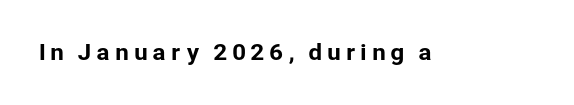
The image shows 22 px text type, upright; set unusually wide letter spacing (+0.21 em), not underlined.
